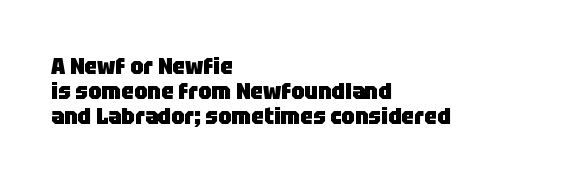
This rendering uses left alignment, leaving the right contour irregular. Compared with typical body copy, the letter spacing here is the same. Clear beneath every line of the passage. Do the letters lean? They stand straight.
